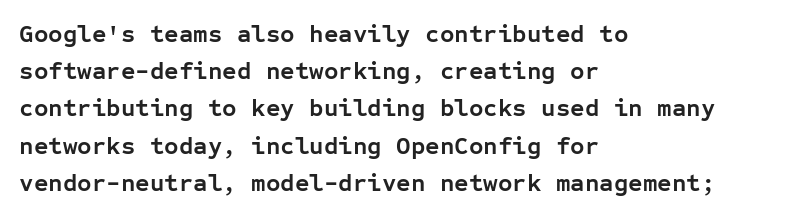
Italic: no, the glyphs are upright roman. Weight: bold. A typesetter would call this zero additional tracking. Does the copy run flush right? No — it runs flush left. In terms of leading, this rendering sits right in the middle. Quick note: underline off.
